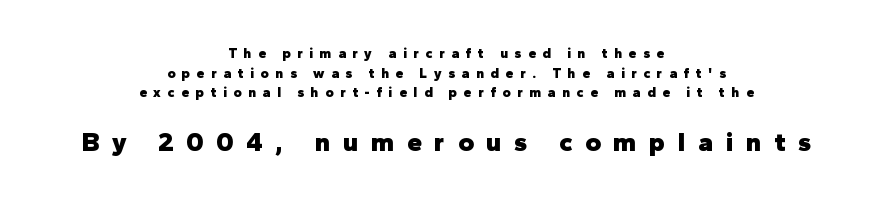
Caption: upper text group reduced, lower text group enlarged. A student would call this center alignment; a typographer would say set centered. You'd pick this weight for a headline — it's a proper bold. The block of text has a typical density, with ordinary space between rows.
